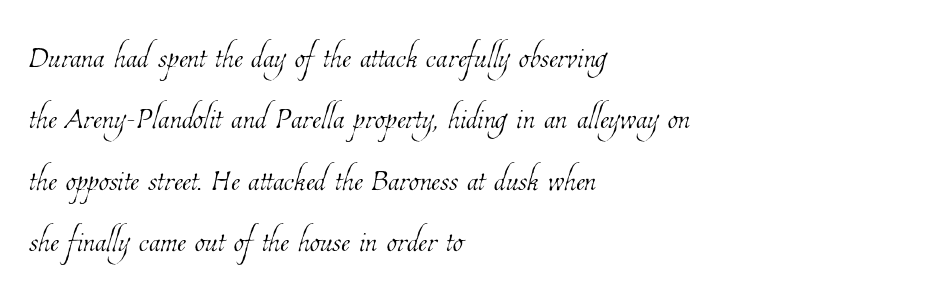
The image shows 42 px thin, condensed type; set left-aligned, normal line spacing (1.46x), normal letter spacing, not underlined; low stroke contrast and a medium x-height.
